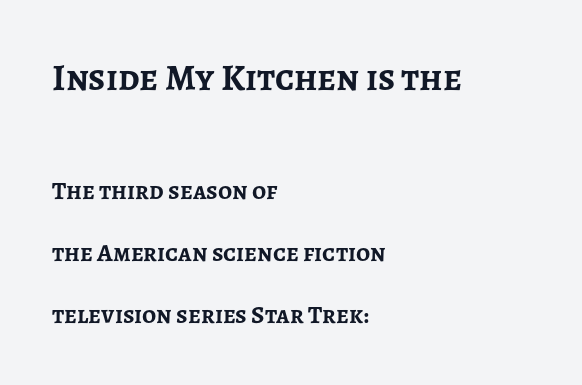
The image shows 37 px semibold sans-serif type, upright; set left-aligned, loose line spacing (2.48x), normal letter spacing, not underlined; the first (top) block is 1.48x larger; low stroke contrast and a medium x-height.
